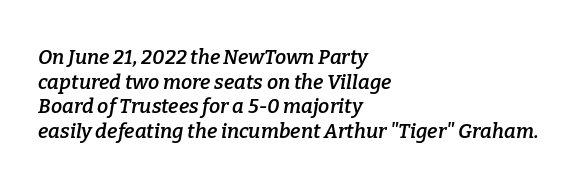
Q: Is the text bold? A: Semi-bold.
Q: Is the text italic (slanted)? A: Yes, it leans right by about 9 degrees.
Q: Is the text underlined? A: No.
Q: How is the paragraph aligned? A: Left-aligned.
Q: Is the spacing between letters normal or unusually wide? A: Normal.
